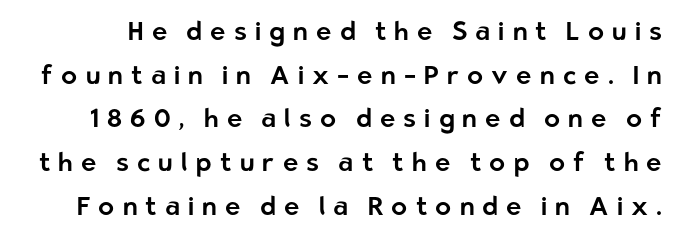
The image shows 26 px text type, upright; set normal line spacing (1.68x), unusually wide letter spacing (+0.31 em), not underlined.
